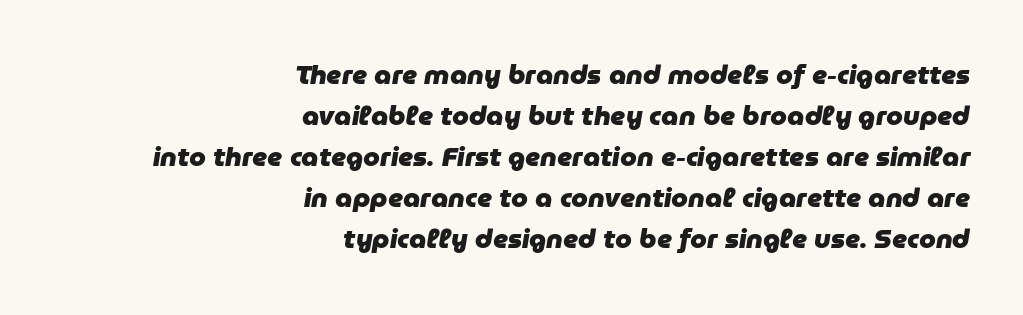
Q: Is the text bold? A: Yes.
Q: Is the text italic (slanted)? A: Yes, it leans right by about 9 degrees.
Q: Is the text underlined? A: No.
Q: How is the paragraph aligned? A: Right-aligned.
Q: Is the spacing between letters normal or unusually wide? A: Normal.
Q: Is the spacing between lines tight, normal or loose? A: Normal.
